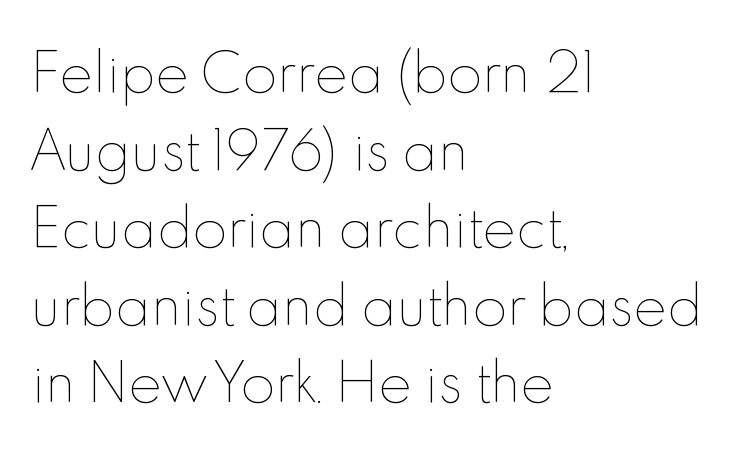
A typesetter would call this zero additional tracking. Every character sits straight up, as roman type does. The letters look calm and open, with moderate or lighter stems. The face used here is proportionally spaced, like ordinary book or web type.
